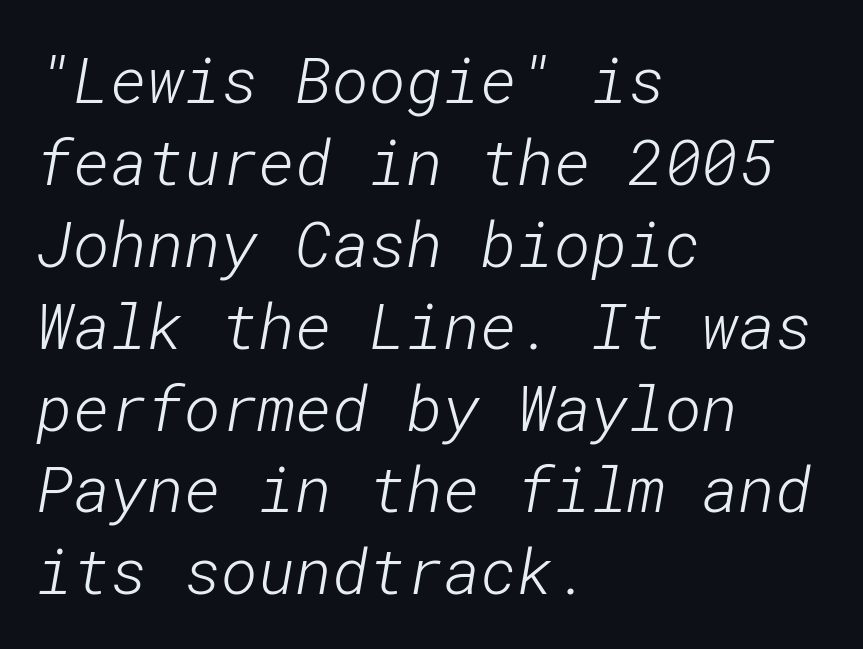
Q: Is the text bold? A: No.
Q: Is the typeface a serif or a sans-serif typeface? A: Sans-serif.
Q: Is the text underlined? A: No.
Q: How is the paragraph aligned? A: Left-aligned.
Q: Is the spacing between letters normal or unusually wide? A: Normal.
Q: Is the spacing between lines tight, normal or loose? A: Normal.
Q: Width (condensed, normal, or wide)? A: Normal.
Q: Stroke contrast? A: Low.
Q: x-height? A: Medium.
